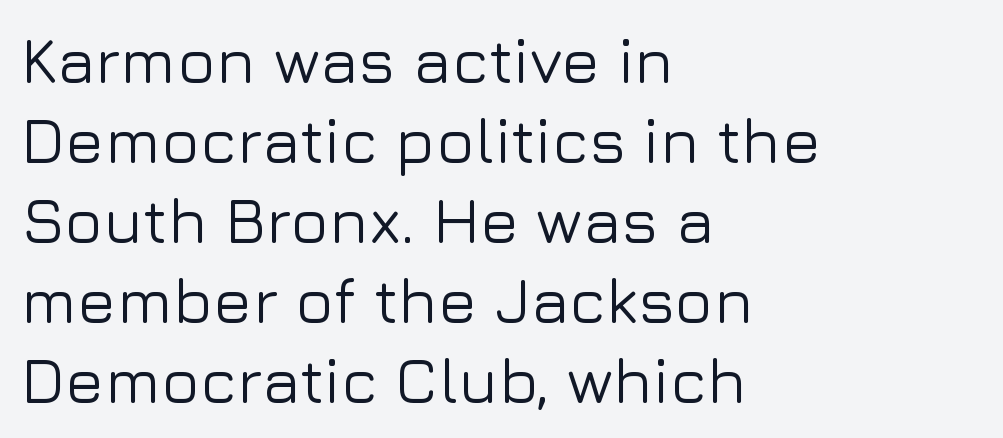
The image shows 64 px sans-serif type, upright; set left-aligned, normal line spacing (1.25x), normal letter spacing, not underlined; low stroke contrast and a medium x-height.
